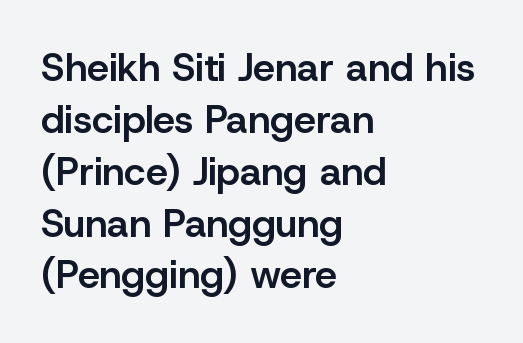
{"serif": "no", "italic": "no", "bold": "semi", "weight": "semibold", "width": "normal", "stroke_contrast": "low", "x_height": "medium", "monospaced": "no", "underline": "no", "align": "left", "line_spacing": "normal", "line_spacing_ratio": 1.33, "letter_spacing": "normal", "letter_spacing_em": 0.0, "glyph_px": 39}
